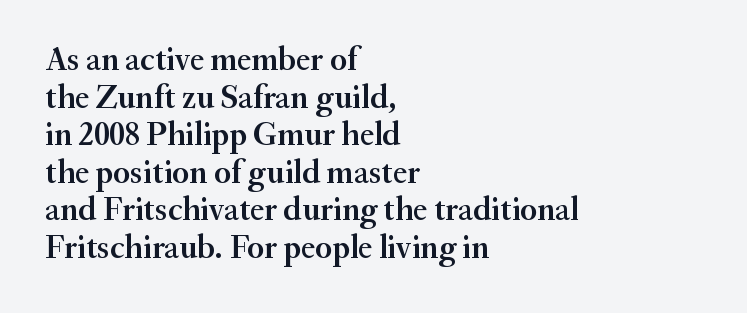
{"serif": "yes", "italic": "no", "bold": "semi", "weight": "semibold", "width": "normal", "stroke_contrast": "medium", "x_height": "small", "monospaced": "no", "underline": "no", "align": "left", "line_spacing": "tight", "line_spacing_ratio": 1.14, "letter_spacing": "normal", "letter_spacing_em": 0.0, "glyph_px": 33}
